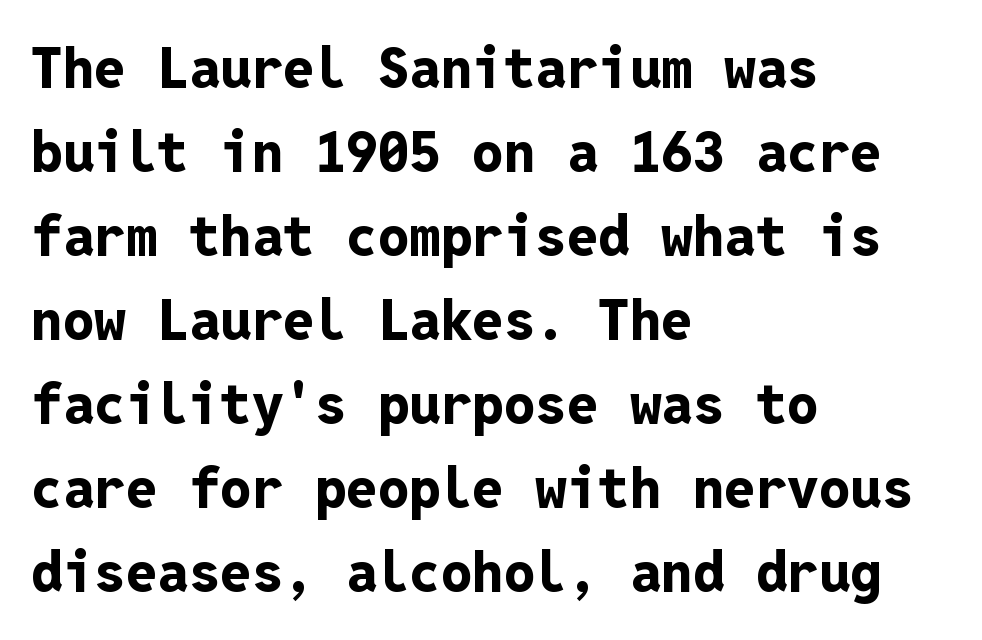
In terms of posture, this sample is upright. Between one letter and the next there's only the usual sliver of space. The rendering anchors every line to the left-hand side. Descenders hang freely into open space. Pretty heavy lettering here — definitely bold. Fixed-width glyphs throughout — classic coding-font behaviour.
